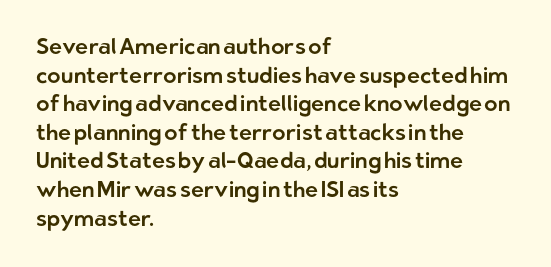
Q: Is the text italic (slanted)? A: No, it is upright.
Q: Is the text underlined? A: No.
Q: How is the paragraph aligned? A: Left-aligned.
Q: Is the spacing between letters normal or unusually wide? A: Normal.
Q: Is the spacing between lines tight, normal or loose? A: Normal.
